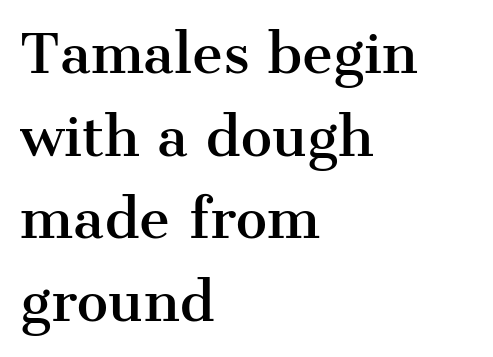
The image shows 53 px serif type, upright; set left-aligned, normal line spacing (1.56x), normal letter spacing, not underlined; medium stroke contrast and a medium x-height.
